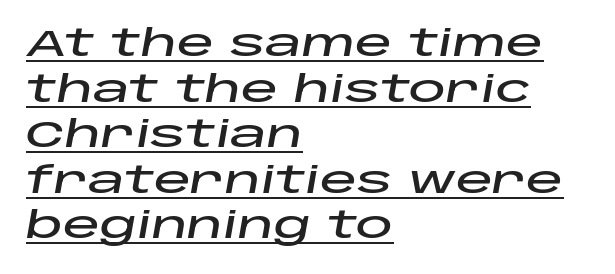
{"italic": "yes", "lean": "right", "slant_degrees": 10, "width": "wide", "stroke_contrast": "low", "x_height": "large", "monospaced": "no", "underline": "yes", "align": "left", "line_spacing_ratio": 1.23, "letter_spacing": "normal", "letter_spacing_em": 0.0, "glyph_px": 37}
